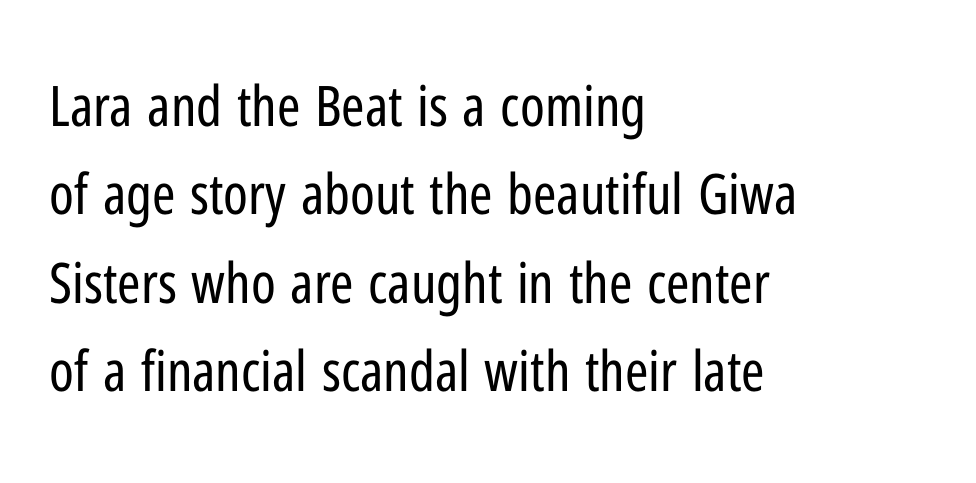
Q: Is the text bold? A: No.
Q: Is the text italic (slanted)? A: No, it is upright.
Q: Is the typeface a serif or a sans-serif typeface? A: Sans-serif.
Q: Is the text underlined? A: No.
Q: How is the paragraph aligned? A: Left-aligned.
Q: Is the spacing between letters normal or unusually wide? A: Normal.
Q: Is the spacing between lines tight, normal or loose? A: Normal.
Q: Width (condensed, normal, or wide)? A: Condensed.
Q: Stroke contrast? A: Low.
Q: x-height? A: Medium.
Q: Monospaced? A: No.
